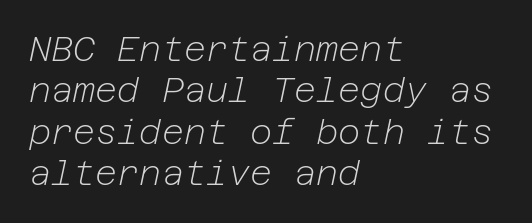
Caption: standard tracking, unaltered. Check the space under the baseline: it is left empty. Weight: regular or lighter. Is the type slanted? Yes — the strokes lean at a clear angle. Line starts are locked; line ends wander.
